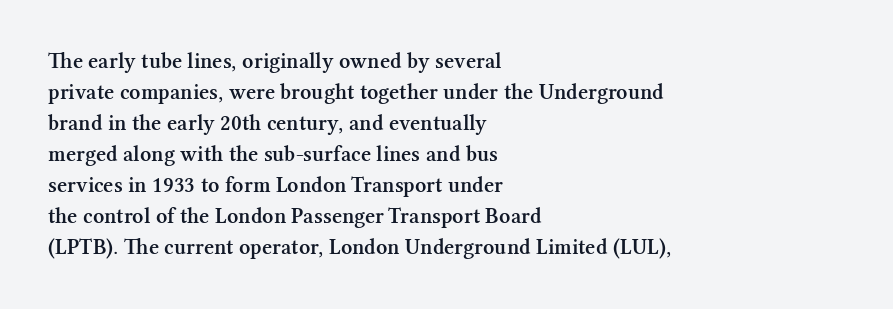
Q: Is the text bold? A: Semi-bold.
Q: Is the text italic (slanted)? A: No, it is upright.
Q: Is the text underlined? A: No.
Q: How is the paragraph aligned? A: Left-aligned.
Q: Is the spacing between letters normal or unusually wide? A: Normal.
Q: Is the spacing between lines tight, normal or loose? A: Normal.
